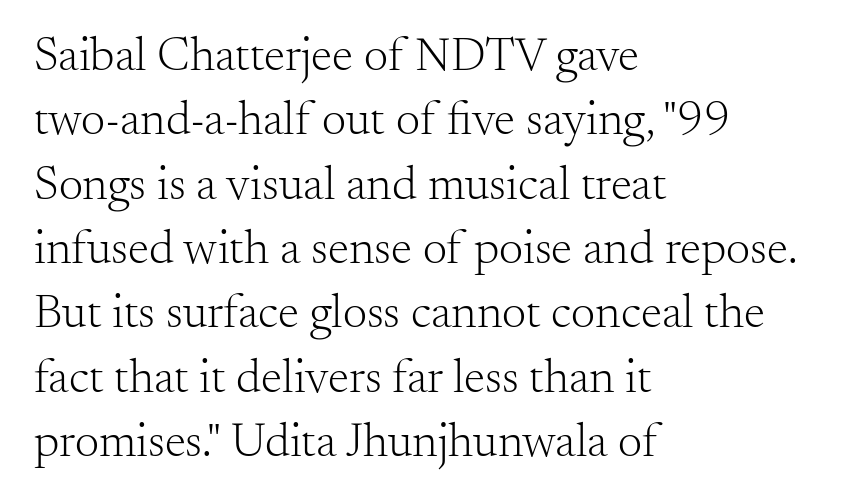
Q: Is the text bold? A: No.
Q: Is the text italic (slanted)? A: No, it is upright.
Q: Is the typeface a serif or a sans-serif typeface? A: Serif.
Q: Is the text underlined? A: No.
Q: How is the paragraph aligned? A: Left-aligned.
Q: Is the spacing between letters normal or unusually wide? A: Normal.
Q: Is the spacing between lines tight, normal or loose? A: Normal.
Q: Width (condensed, normal, or wide)? A: Normal.
Q: Stroke contrast? A: Medium.
Q: x-height? A: Small.
Q: Monospaced? A: No.
